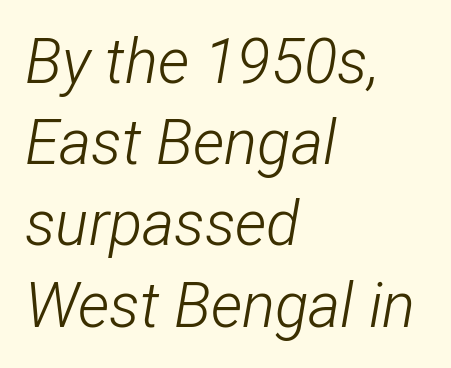
The image shows 62 px light, condensed type, italic (leaning right); set left-aligned, normal line spacing (1.31x), normal letter spacing, not underlined; low stroke contrast and a medium x-height.
